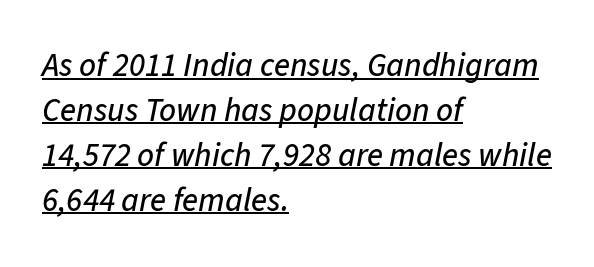
The image shows 33 px text type, italic (leaning right); set left-aligned, normal line spacing (1.36x), normal letter spacing, underlined; low stroke contrast and a medium x-height.
